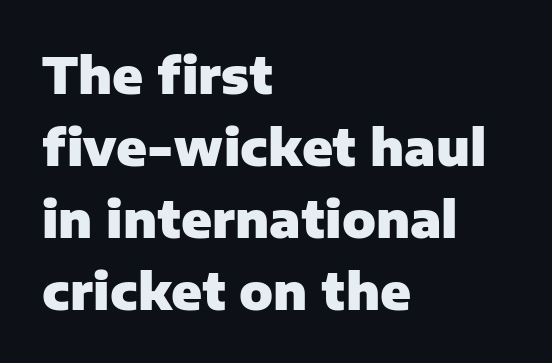
{"serif": "no", "italic": "no", "bold": "yes", "weight": "heavy", "width": "normal", "stroke_contrast": "low", "x_height": "medium", "monospaced": "no", "underline": "no", "align": "left", "line_spacing": "normal", "line_spacing_ratio": 1.44, "letter_spacing": "normal", "letter_spacing_em": 0.0, "glyph_px": 50}
